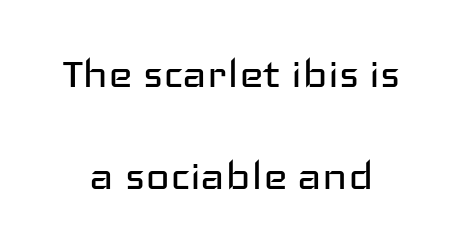
Q: Is the text bold? A: No.
Q: Is the text italic (slanted)? A: No, it is upright.
Q: Is the typeface a serif or a sans-serif typeface? A: Sans-serif.
Q: Is the text underlined? A: No.
Q: Is the spacing between letters normal or unusually wide? A: Normal.
Q: Is the spacing between lines tight, normal or loose? A: Loose.
Q: Width (condensed, normal, or wide)? A: Wide.
Q: Stroke contrast? A: Low.
Q: x-height? A: Medium.
Q: Monospaced? A: No.
